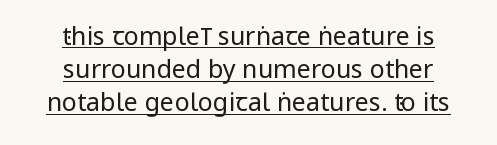
{"italic": "no", "bold": "no", "underline": "yes", "align": "center", "line_spacing": "normal", "line_spacing_ratio": 1.33, "letter_spacing": "normal", "letter_spacing_em": 0.0, "glyph_px": 25}
